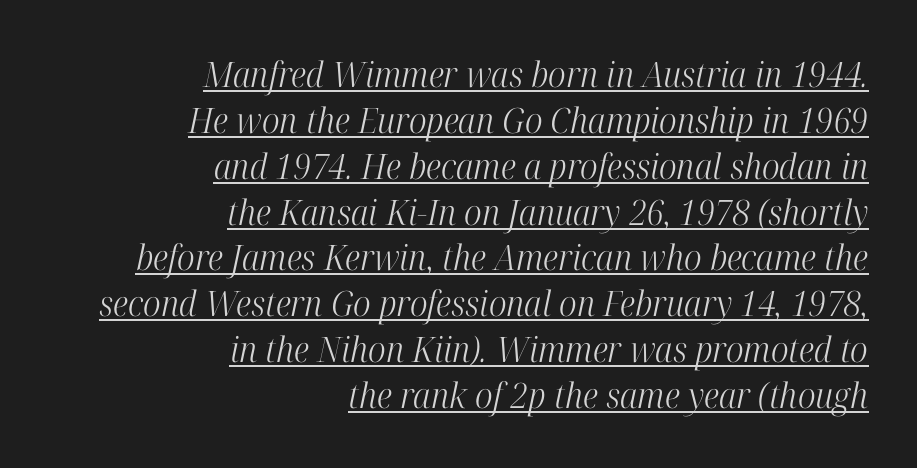
{"serif": "yes", "italic": "yes", "lean": "right", "slant_degrees": 12, "bold": "no", "weight": "light", "width": "condensed", "stroke_contrast": "high", "x_height": "medium", "monospaced": "no", "underline": "yes", "align": "right", "line_spacing": "normal", "line_spacing_ratio": 1.31, "letter_spacing": "normal", "letter_spacing_em": 0.0, "glyph_px": 35}
